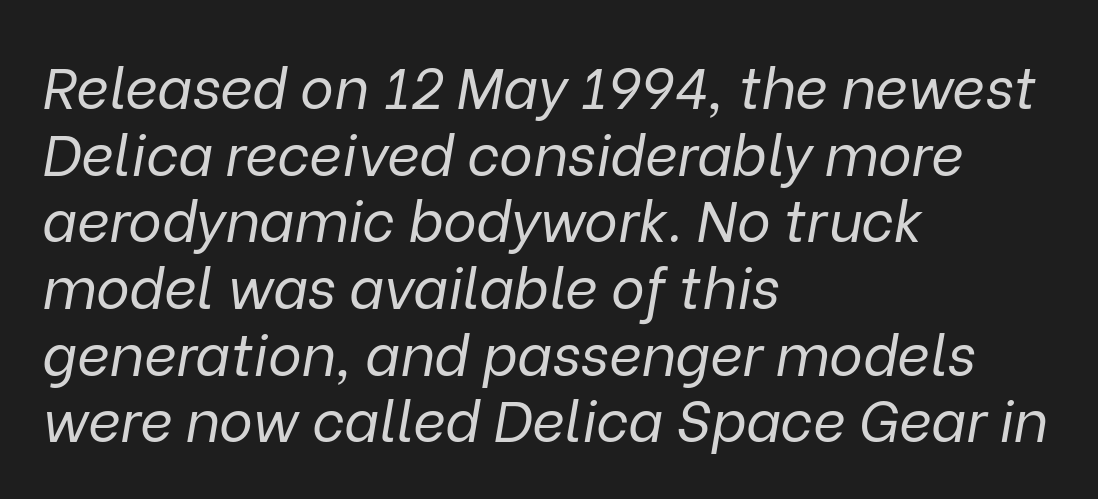
Q: Is the text bold? A: No.
Q: Is the text italic (slanted)? A: Yes, it leans right by about 9 degrees.
Q: Is the text underlined? A: No.
Q: How is the paragraph aligned? A: Left-aligned.
Q: Is the spacing between letters normal or unusually wide? A: Normal.
Q: Width (condensed, normal, or wide)? A: Normal.
Q: Stroke contrast? A: Low.
Q: x-height? A: Medium.
Q: Monospaced? A: No.
